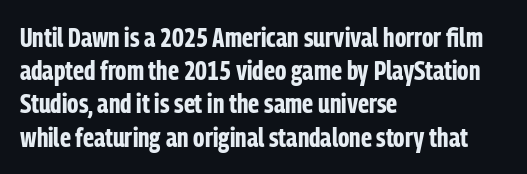
The image shows 27 px bold type, upright; set left-aligned, line spacing 1.23x, normal letter spacing, not underlined.
